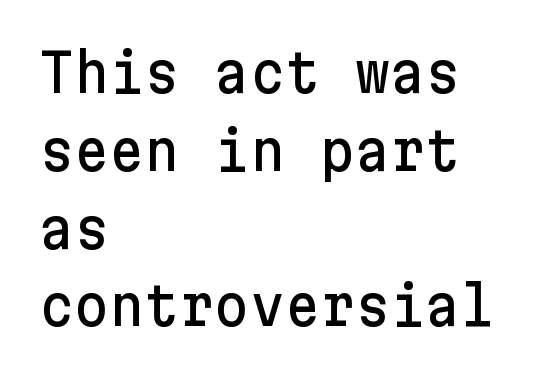
The image shows 54 px sans-serif type, upright; set left-aligned, normal line spacing (1.44x), normal letter spacing, not underlined; low stroke contrast and a medium x-height.
